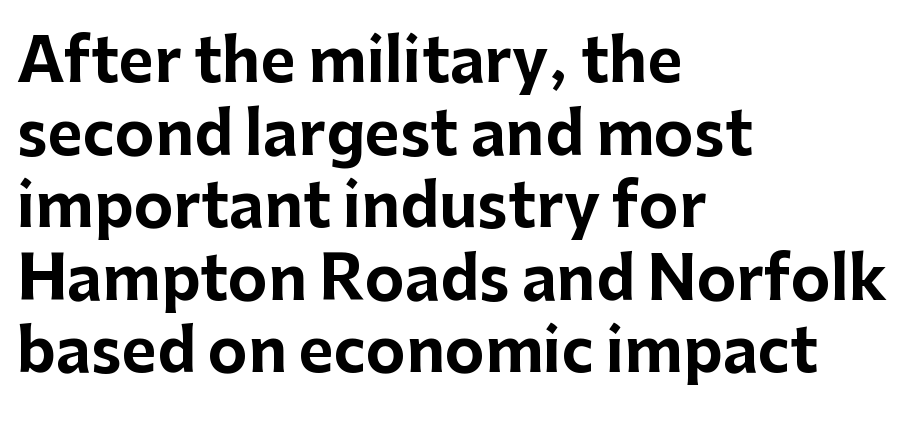
Q: Is the text bold? A: Yes.
Q: Is the text italic (slanted)? A: No, it is upright.
Q: Is the typeface a serif or a sans-serif typeface? A: Sans-serif.
Q: Is the text underlined? A: No.
Q: How is the paragraph aligned? A: Left-aligned.
Q: Is the spacing between letters normal or unusually wide? A: Normal.
Q: Width (condensed, normal, or wide)? A: Normal.
Q: Stroke contrast? A: Low.
Q: x-height? A: Medium.
Q: Monospaced? A: No.
